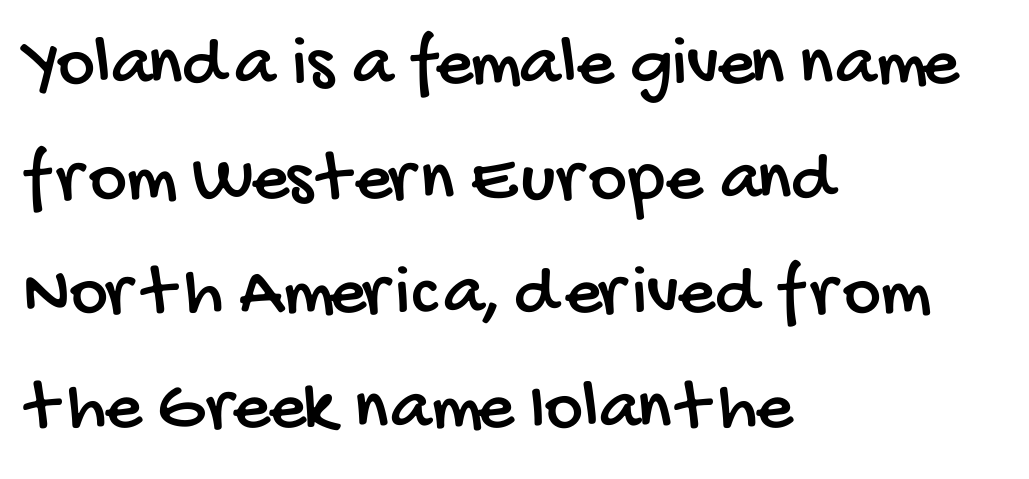
The image shows 73 px condensed sans-serif type; set left-aligned, normal line spacing (1.57x), normal letter spacing, not underlined; low stroke contrast and a large x-height.
